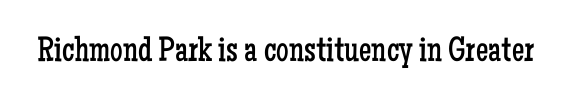
The typeface chosen for these lines features serifs. The type sits square on the baseline with zero lean. Type without underlining. Letter spacing: default.
